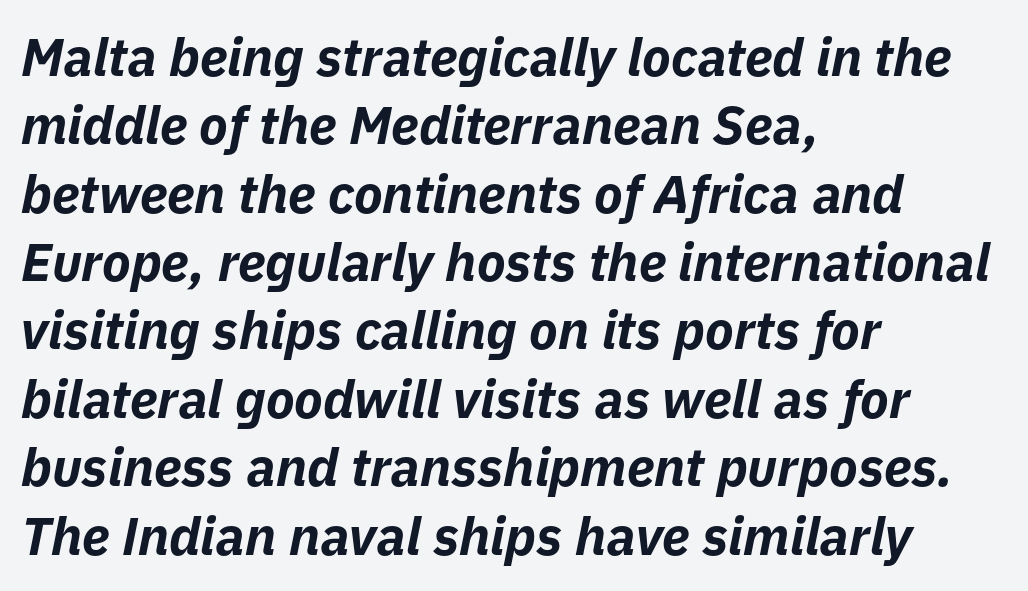
The image shows 53 px bold type, italic (leaning right); set left-aligned, normal line spacing (1.29x), normal letter spacing, not underlined; low stroke contrast and a medium x-height.
